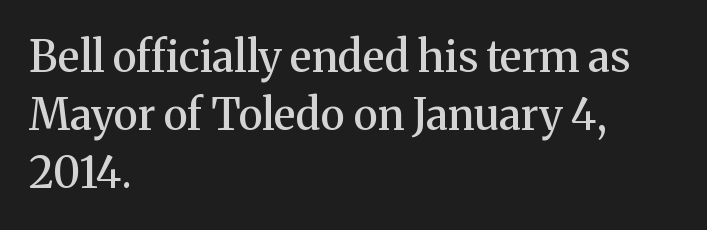
{"serif": "yes", "italic": "no", "bold": "semi", "weight": "semibold", "width": "normal", "stroke_contrast": "medium", "x_height": "medium", "monospaced": "no", "underline": "no", "align": "left", "line_spacing": "normal", "line_spacing_ratio": 1.35, "letter_spacing": "normal", "letter_spacing_em": 0.0, "glyph_px": 43}
